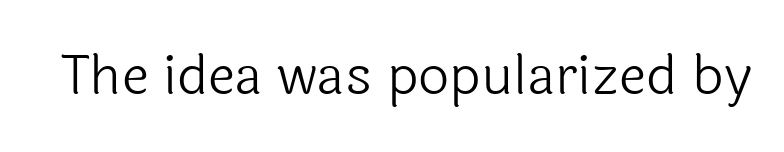
The type family on display is of the sans-serif kind. Tracking value appears to be zero — textbook default spacing. Style check: upright. Do the characters align in a grid? No, the font is proportional. Lines of text with bare space underneath.
